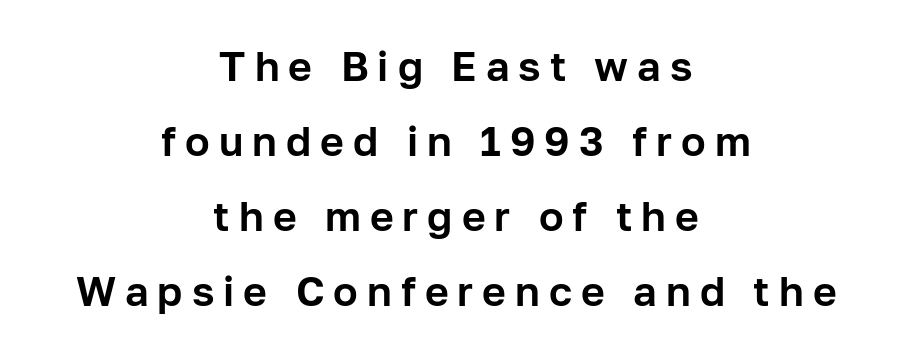
Looks like regular typesetting: each glyph gets only the width it needs. Characters remain perfectly vertical along every line. Lines of text with bare space underneath. What kind of face is this? One without serifs — a sans. Each word looks stretched out because of the extra space between its letters. Layout note: lines centered.
